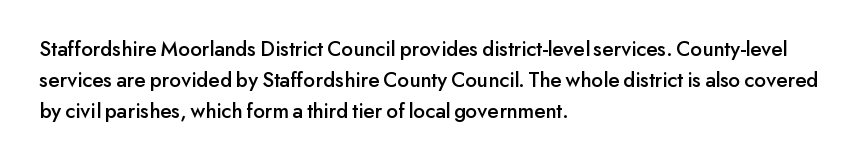
Nope, not italic — everything's standing straight. You could call the tracking neutral — neither tight nor loose. Descenders hang freely into open space. Vertical spacing — default. The compositor pushed each line to the left boundary.
